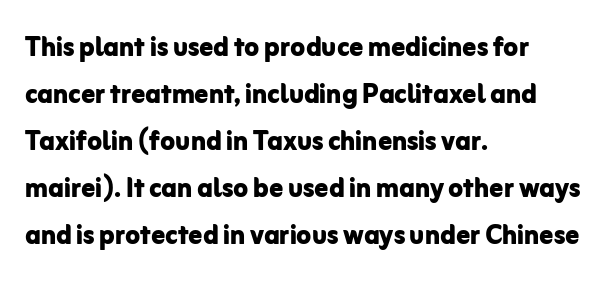
Does the weight exceed regular? Yes, all the way to bold. This sample uses plain, unmodified letter spacing. The letters carry no serifs — their stems end cleanly without finishing strokes. Here the designer chose a conventional face with non-uniform glyph widths. The type sits square on the baseline with zero lean. Teacher's note: observe the even left margin — that is flush-left alignment.
